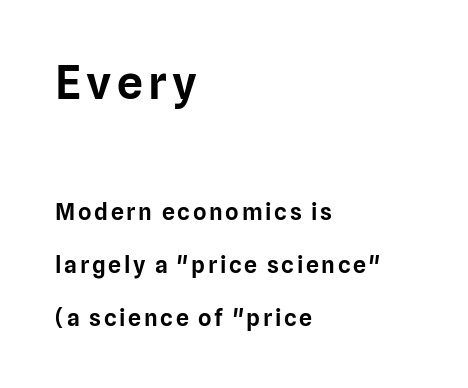
Note the varied advance widths — an 'i' is clearly narrower than an 'm'. Leftover space on each line is placed entirely after the last word. Check under the words: just untouched page. A typesetter would label this face a sans. Horizontal bands of white between lines are thick stripes.
